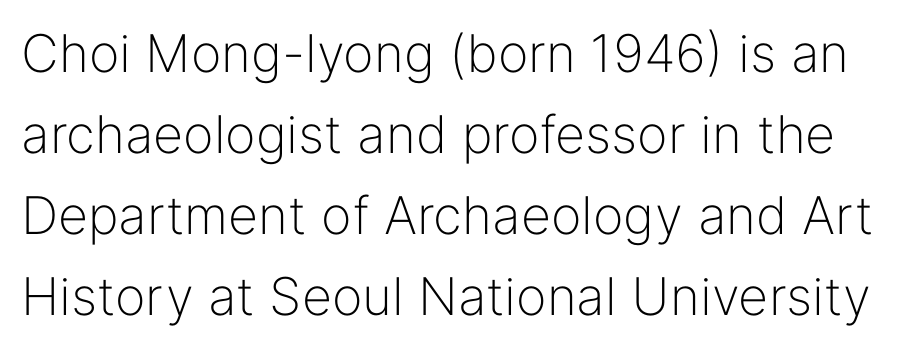
{"serif": "no", "italic": "no", "bold": "no", "weight": "light", "width": "normal", "stroke_contrast": "low", "x_height": "medium", "monospaced": "no", "underline": "no", "line_spacing": "normal", "line_spacing_ratio": 1.56, "letter_spacing": "normal", "letter_spacing_em": 0.0, "glyph_px": 52}
